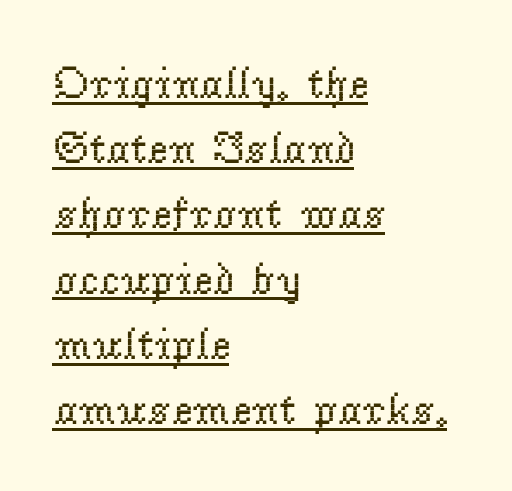
Q: Is the text bold? A: No.
Q: Is the text italic (slanted)? A: No, it is upright.
Q: Is the typeface a serif or a sans-serif typeface? A: Serif.
Q: Is the text underlined? A: Yes.
Q: How is the paragraph aligned? A: Left-aligned.
Q: Is the spacing between letters normal or unusually wide? A: Normal.
Q: Is the spacing between lines tight, normal or loose? A: Normal.
Q: Width (condensed, normal, or wide)? A: Normal.
Q: Stroke contrast? A: Low.
Q: x-height? A: Small.
Q: Monospaced? A: No.
